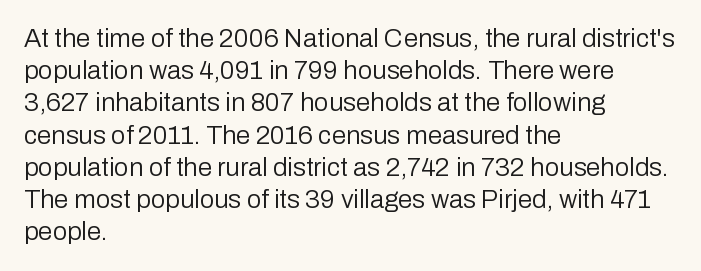
{"italic": "no", "bold": "no", "underline": "no", "align": "left", "line_spacing_ratio": 1.24, "letter_spacing": "normal", "letter_spacing_em": 0.0, "glyph_px": 26}
